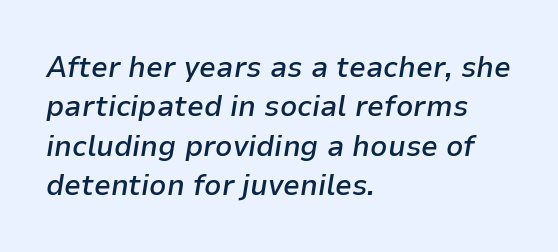
The image shows 30 px semibold type, italic (leaning right); set left-aligned, normal line spacing (1.31x), normal letter spacing, not underlined; low stroke contrast and a medium x-height.
